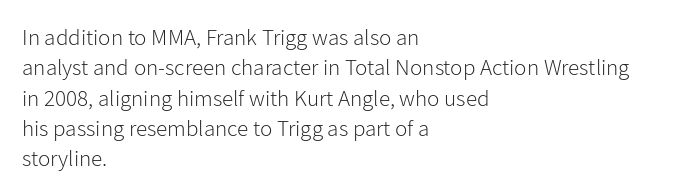
The space directly below the letters is spotless. Caption: standard tracking, unaltered. Vertically, the passage feels balanced, rows spaced as you'd expect. Does the lettering tilt? It doesn't — this is upright.
